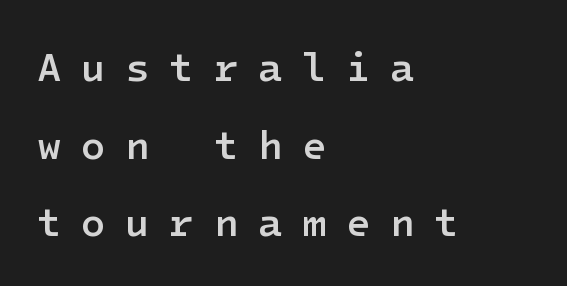
Q: Is the text bold? A: Semi-bold.
Q: Is the text italic (slanted)? A: No, it is upright.
Q: Is the typeface a serif or a sans-serif typeface? A: Sans-serif.
Q: Is the text underlined? A: No.
Q: How is the paragraph aligned? A: Left-aligned.
Q: Is the spacing between letters normal or unusually wide? A: Unusually wide.
Q: Is the spacing between lines tight, normal or loose? A: Loose.
Q: Width (condensed, normal, or wide)? A: Normal.
Q: Stroke contrast? A: Low.
Q: x-height? A: Medium.
